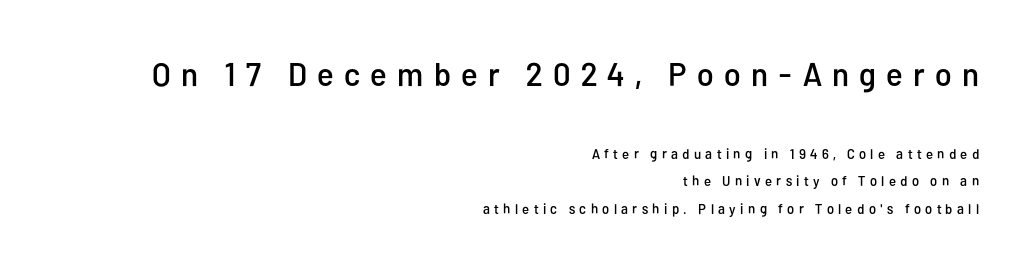
Q: Is the text italic (slanted)? A: No, it is upright.
Q: Is the typeface a serif or a sans-serif typeface? A: Sans-serif.
Q: Is the text underlined? A: No.
Q: How is the paragraph aligned? A: Right-aligned.
Q: Is the spacing between letters normal or unusually wide? A: Unusually wide.
Q: Is the spacing between lines tight, normal or loose? A: Loose.
Q: Which block of text is set in a larger size, the first (top) or the second (bottom)? A: The first (top) one.
Q: Width (condensed, normal, or wide)? A: Condensed.
Q: Stroke contrast? A: Low.
Q: x-height? A: Medium.
Q: Monospaced? A: No.
